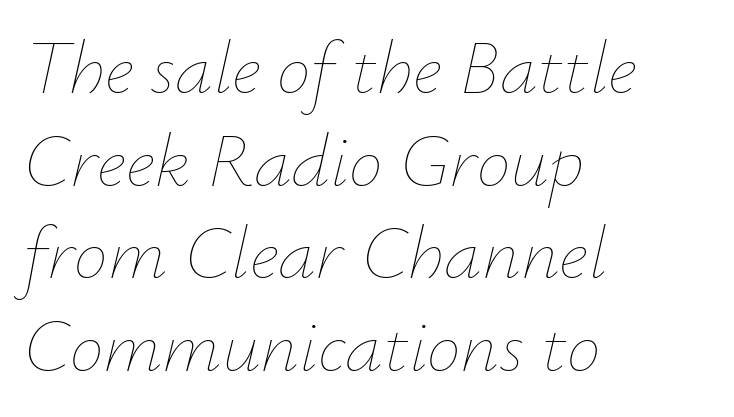
The image shows 76 px thin type, italic (leaning right); set left-aligned, line spacing 1.22x, normal letter spacing, not underlined; low stroke contrast and a small x-height.
